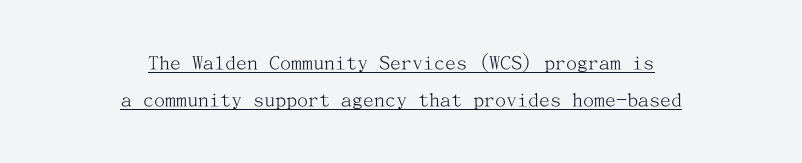
Q: Is the text bold? A: No.
Q: Is the text italic (slanted)? A: No, it is upright.
Q: Is the text underlined? A: Yes.
Q: How is the paragraph aligned? A: Centered.
Q: Is the spacing between letters normal or unusually wide? A: Normal.
Q: Is the spacing between lines tight, normal or loose? A: Normal.
